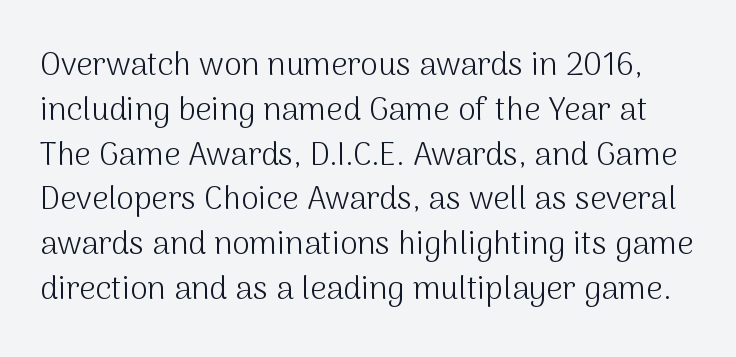
Character widths vary here, with narrow letters taking less room than wide ones. No feet cap the strokes, marking this as sans-serif type. Interline gaps are of average width in this sample. Decoration check: the copy has no underline.
